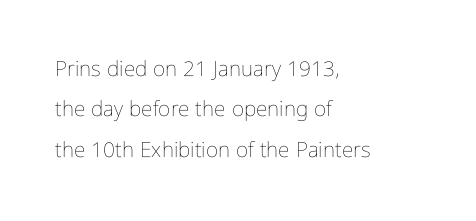
{"italic": "no", "bold": "no", "underline": "no", "align": "left", "line_spacing": "loose", "line_spacing_ratio": 1.92, "letter_spacing": "normal", "letter_spacing_em": 0.0, "glyph_px": 21}
